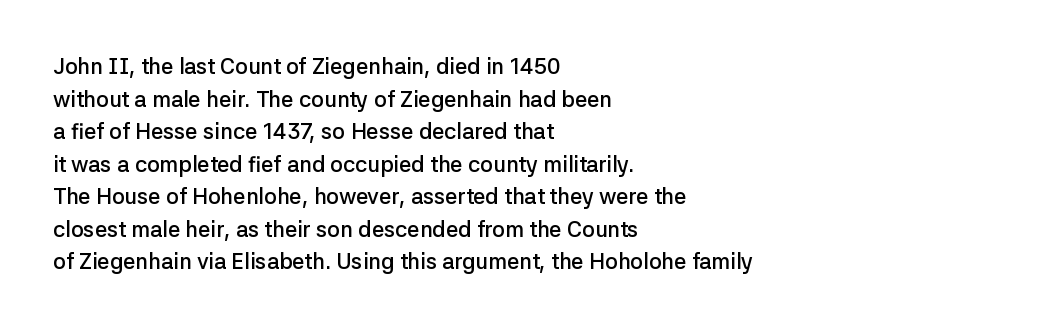
Short and long lines alike share a common starting point at left. Quick note: not italic, upright. In terms of leading, this rendering sits right in the middle. The gap between lines stays unmarked.
